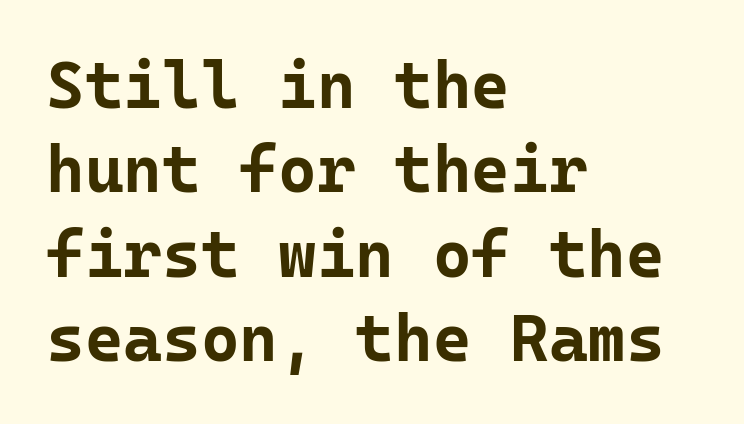
{"serif": "no", "italic": "no", "bold": "yes", "weight": "bold", "width": "normal", "stroke_contrast": "low", "x_height": "medium", "monospaced": "yes", "underline": "no", "align": "left", "line_spacing": "normal", "line_spacing_ratio": 1.28, "letter_spacing": "normal", "letter_spacing_em": 0.0, "glyph_px": 66}
